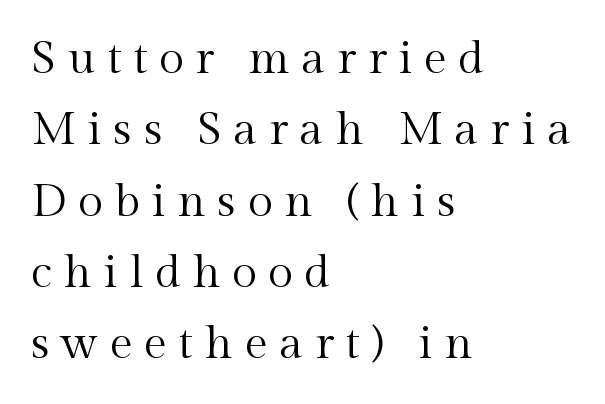
{"serif": "yes", "italic": "no", "bold": "no", "weight": "regular", "width": "normal", "x_height": "medium", "monospaced": "no", "underline": "no", "align": "left", "line_spacing": "normal", "line_spacing_ratio": 1.55, "letter_spacing": "wide", "letter_spacing_em": 0.25, "glyph_px": 46}
